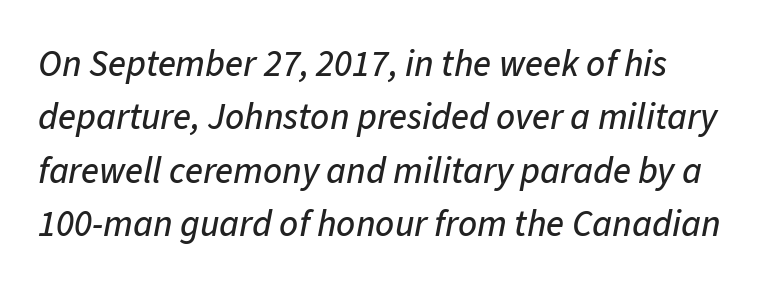
Q: Is the text italic (slanted)? A: Yes, it leans right by about 11 degrees.
Q: Is the text underlined? A: No.
Q: Is the spacing between letters normal or unusually wide? A: Normal.
Q: Is the spacing between lines tight, normal or loose? A: Normal.
Q: Width (condensed, normal, or wide)? A: Normal.
Q: Stroke contrast? A: Low.
Q: x-height? A: Medium.
Q: Monospaced? A: No.
